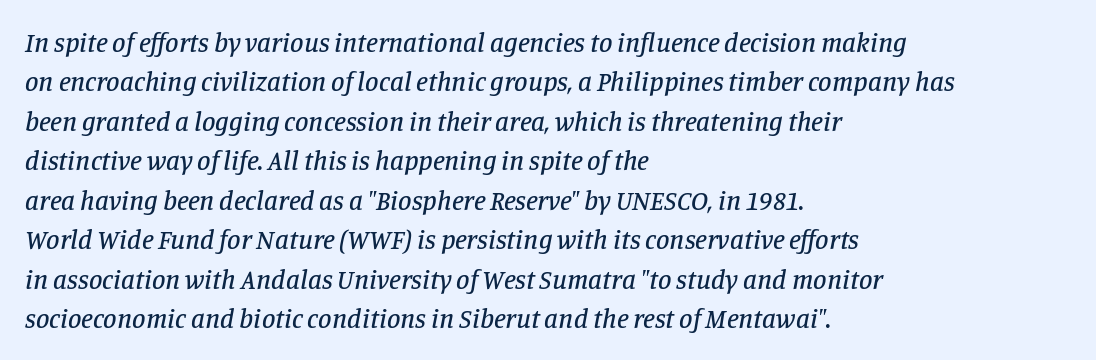
{"italic": "yes", "lean": "right", "slant_degrees": 11, "underline": "no", "align": "left", "line_spacing": "normal", "line_spacing_ratio": 1.46, "letter_spacing": "normal", "letter_spacing_em": 0.0, "glyph_px": 27}
